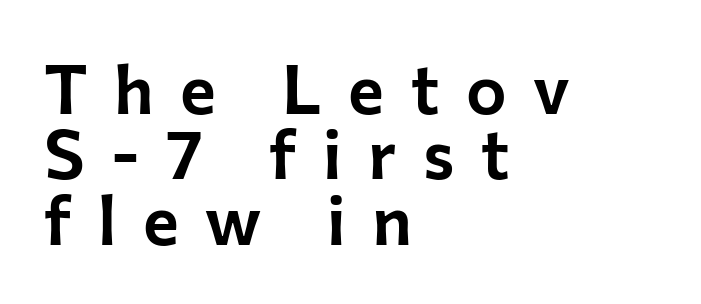
Q: Is the text italic (slanted)? A: No, it is upright.
Q: Is the typeface a serif or a sans-serif typeface? A: Sans-serif.
Q: Is the text underlined? A: No.
Q: How is the paragraph aligned? A: Left-aligned.
Q: Is the spacing between letters normal or unusually wide? A: Unusually wide.
Q: Is the spacing between lines tight, normal or loose? A: Tight.
Q: Width (condensed, normal, or wide)? A: Normal.
Q: Stroke contrast? A: Low.
Q: x-height? A: Medium.
Q: Monospaced? A: No.
